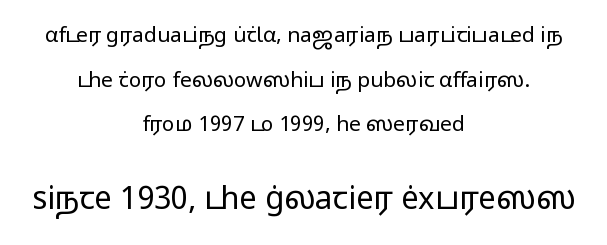
Q: Is the text bold? A: No.
Q: Is the text italic (slanted)? A: No, it is upright.
Q: Is the typeface a serif or a sans-serif typeface? A: Sans-serif.
Q: Is the text underlined? A: No.
Q: How is the paragraph aligned? A: Centered.
Q: Is the spacing between letters normal or unusually wide? A: Normal.
Q: Is the spacing between lines tight, normal or loose? A: Loose.
Q: Which block of text is set in a larger size, the first (top) or the second (bottom)? A: The second (bottom) one.
Q: Width (condensed, normal, or wide)? A: Wide.
Q: Stroke contrast? A: Low.
Q: x-height? A: Medium.
Q: Monospaced? A: No.
